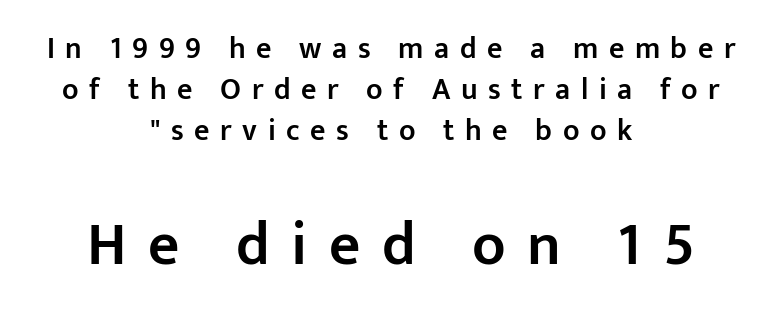
The image shows 61 px semibold sans-serif type, upright; set centered, normal line spacing (1.36x), unusually wide letter spacing (+0.35 em), not underlined; the second (bottom) block is 2.03x larger; low stroke contrast and a medium x-height.
